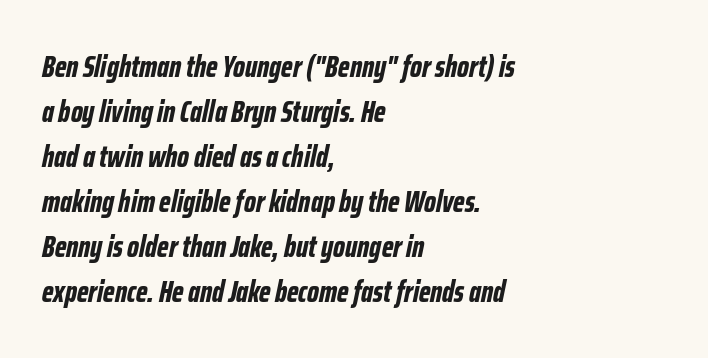
Students, observe: this is what conventionally led text looks like. You could call the tracking neutral — neither tight nor loose. Short and long lines alike share a common starting point at left. A typesetter would mark this as italic. Weight check: bold — yes, fully. The area under the type is left untouched.
